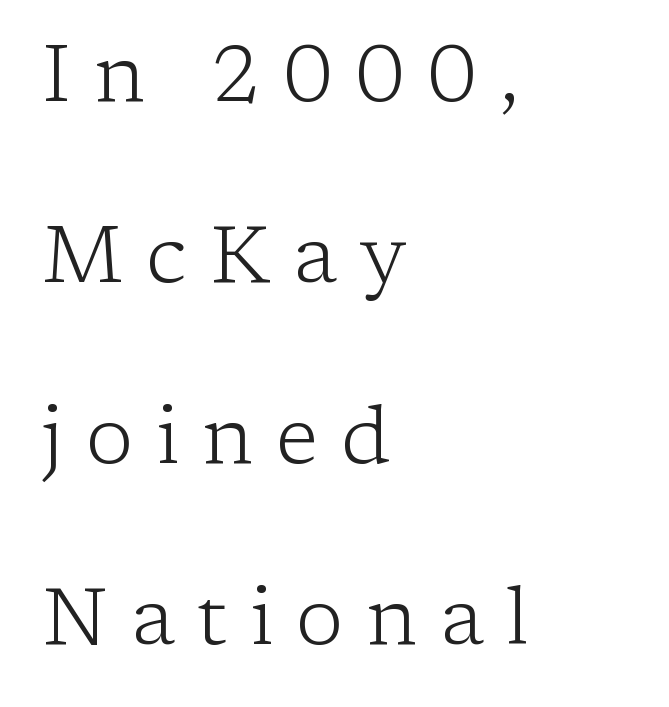
The image shows 79 px light serif type, upright; set left-aligned, loose line spacing (2.29x), unusually wide letter spacing (+0.29 em), not underlined; low stroke contrast and a medium x-height.
